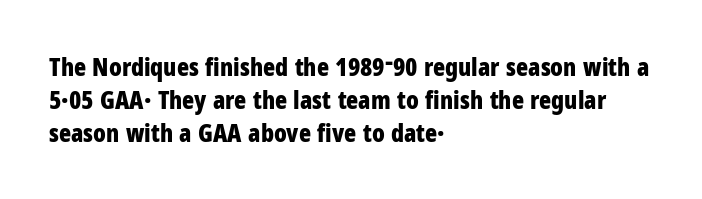
A full-strength bold gives these letters their thick strokes. The gaps between neighbouring characters are ordinary and unremarkable. The lines sit at an ordinary, default distance from one another. Descender tails drop into unmarked territory.
